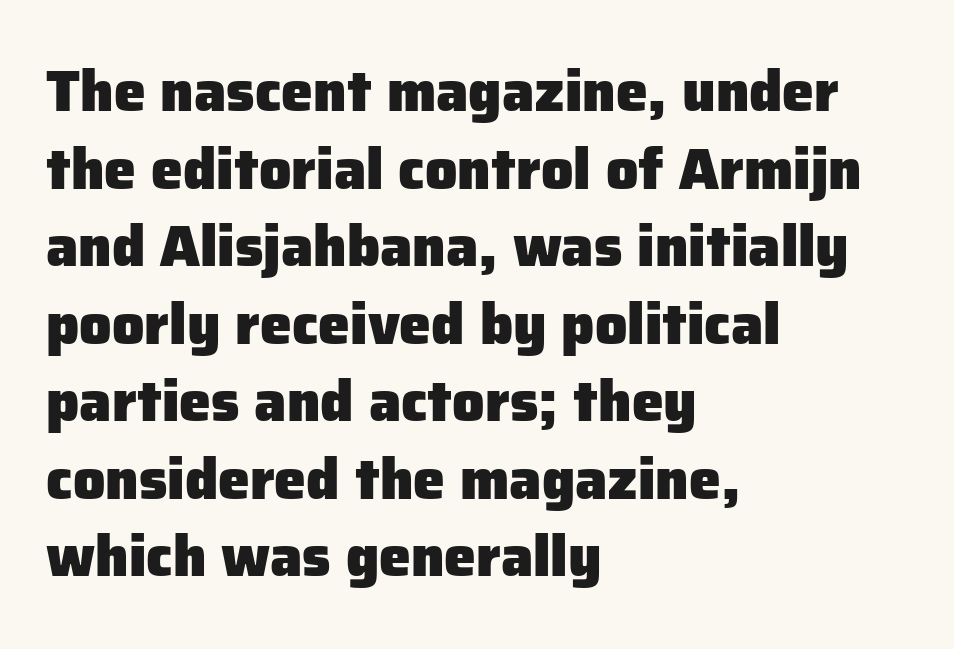
Compared with a centered layout, this one pins lines to the left instead. Compared with an ordinary text face, these strokes are far heavier — a full bold. Look at the bottom of the vertical strokes: they stop flat, with no serifs. The face used here is proportionally spaced, like ordinary book or web type. Is there any slant? The stems are plumb.
